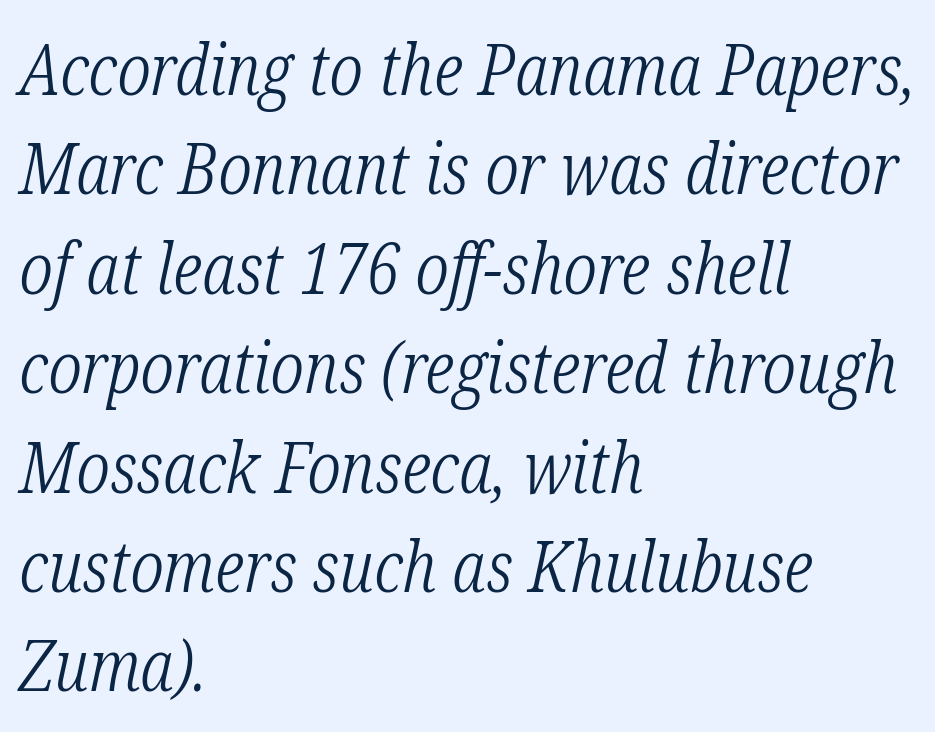
Type without underlining. This is serif lettering, the kind often seen in printed books. A typesetter would call this proportional, since set widths differ per character. One glance says typical: line gaps are just what's usual.
